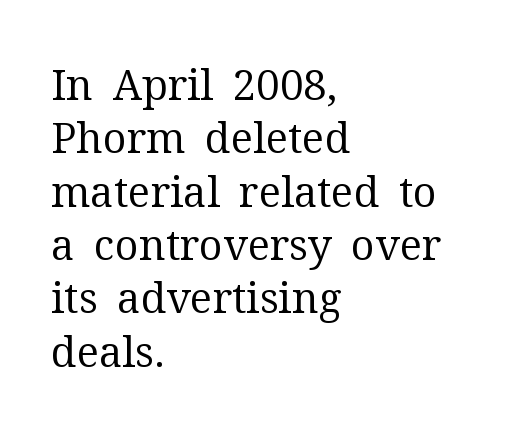
Does the lettering tilt? It doesn't — this is upright. Line starts are locked; line ends wander. The glyphs are unaccompanied by any horizontal stroke below them. No extra ink here — the face is not bold. Look at the tracking — it's just the regular setting, nothing added. The block of text has a typical density, with ordinary space between rows.
